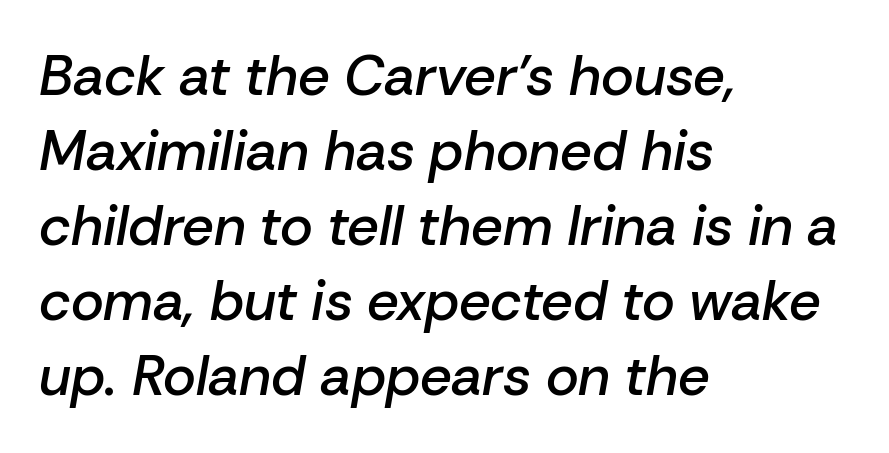
{"italic": "yes", "lean": "right", "slant_degrees": 10, "bold": "semi", "weight": "semibold", "width": "normal", "stroke_contrast": "low", "x_height": "medium", "monospaced": "no", "underline": "no", "align": "left", "line_spacing": "normal", "line_spacing_ratio": 1.34, "letter_spacing": "normal", "letter_spacing_em": 0.0, "glyph_px": 56}
